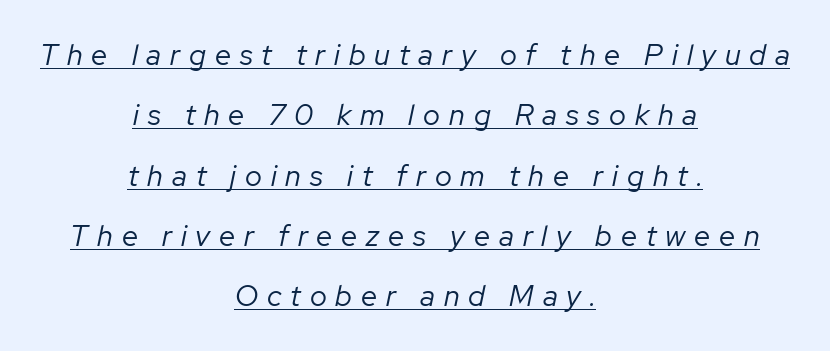
{"italic": "yes", "lean": "right", "slant_degrees": 12, "bold": "no", "weight": "regular", "width": "normal", "stroke_contrast": "low", "x_height": "medium", "monospaced": "no", "underline": "yes", "align": "center", "line_spacing": "loose", "line_spacing_ratio": 2.08, "letter_spacing": "wide", "letter_spacing_em": 0.31, "glyph_px": 29}
